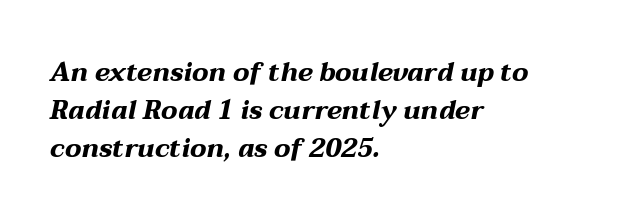
{"italic": "yes", "lean": "right", "slant_degrees": 12, "bold": "yes", "underline": "no", "align": "left", "line_spacing": "normal", "line_spacing_ratio": 1.46, "letter_spacing": "normal", "letter_spacing_em": 0.0, "glyph_px": 26}
